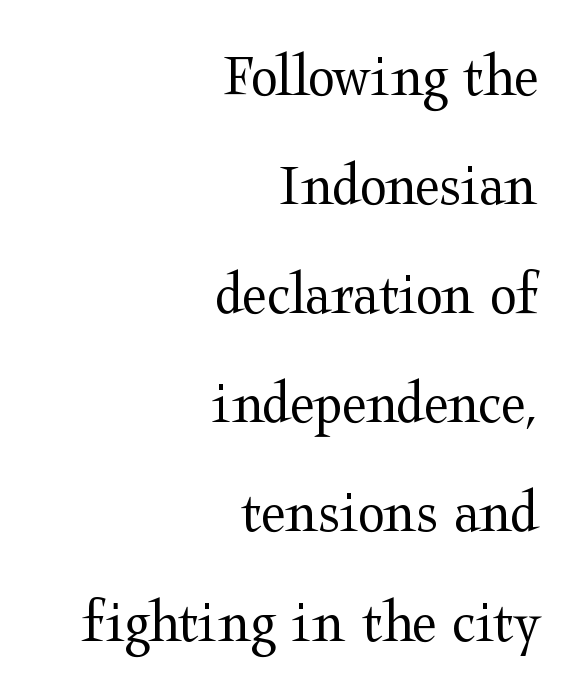
Q: Is the text bold? A: No.
Q: Is the text italic (slanted)? A: No, it is upright.
Q: Is the typeface a serif or a sans-serif typeface? A: Serif.
Q: Is the text underlined? A: No.
Q: How is the paragraph aligned? A: Right-aligned.
Q: Is the spacing between letters normal or unusually wide? A: Normal.
Q: Width (condensed, normal, or wide)? A: Wide.
Q: Stroke contrast? A: Medium.
Q: x-height? A: Medium.
Q: Monospaced? A: No.
